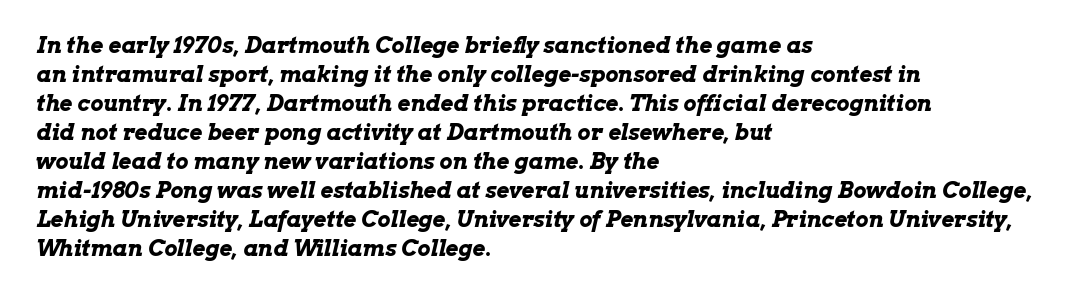
The image shows 22 px bold type, italic (leaning right); set left-aligned, normal line spacing (1.32x), normal letter spacing, not underlined.
